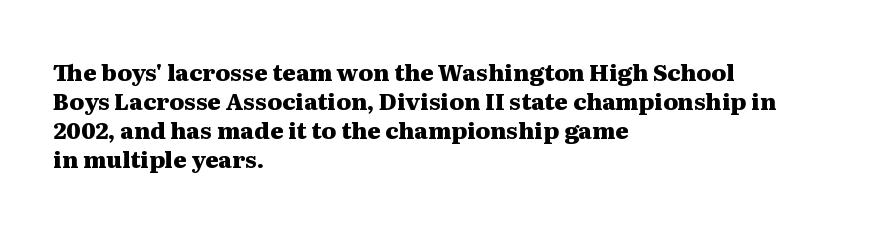
{"italic": "no", "bold": "yes", "underline": "no", "align": "left", "line_spacing": "normal", "line_spacing_ratio": 1.26, "letter_spacing": "normal", "letter_spacing_em": 0.0, "glyph_px": 23}
